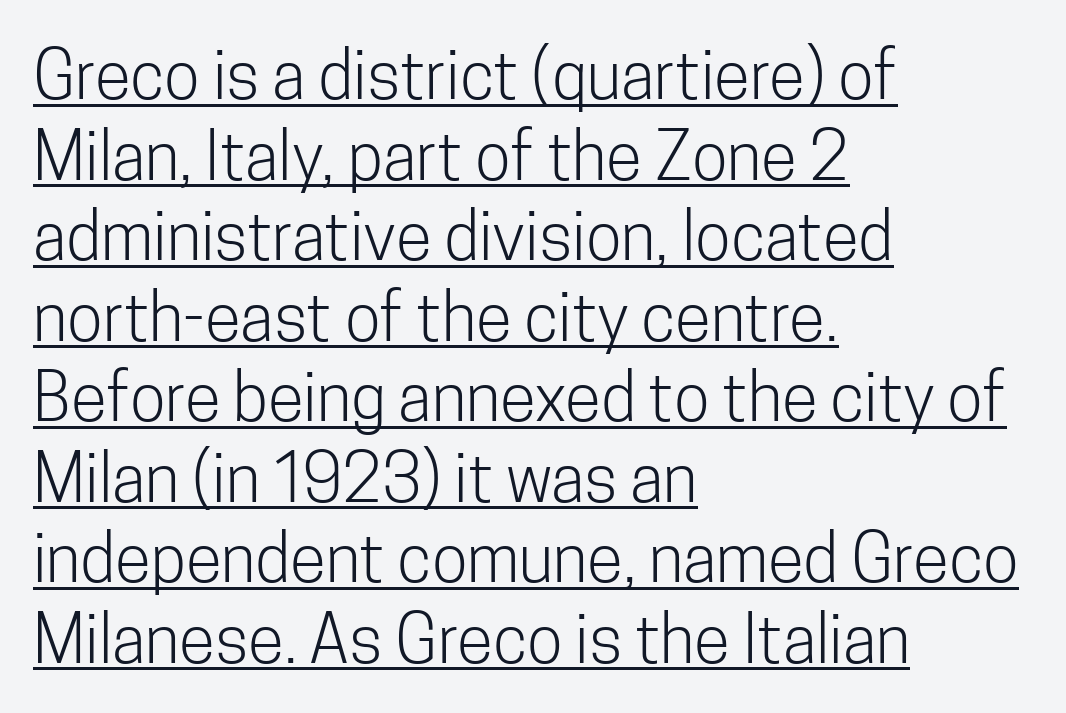
The weight tops out at a normal text grade. You can tell from the bare stems that sans-serif type was used. Standard letterfit; no display-style spreading of the glyphs. Teacher's note: observe the even left margin — that is flush-left alignment. Posture: vertical.
